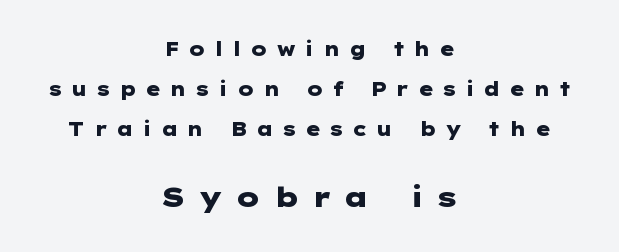
The image shows 28 px heavy, wide sans-serif type, upright; set centered, loose line spacing (2.1x), unusually wide letter spacing (+0.43 em), not underlined; the second (bottom) block is 1.47x larger; low stroke contrast and a medium x-height.
